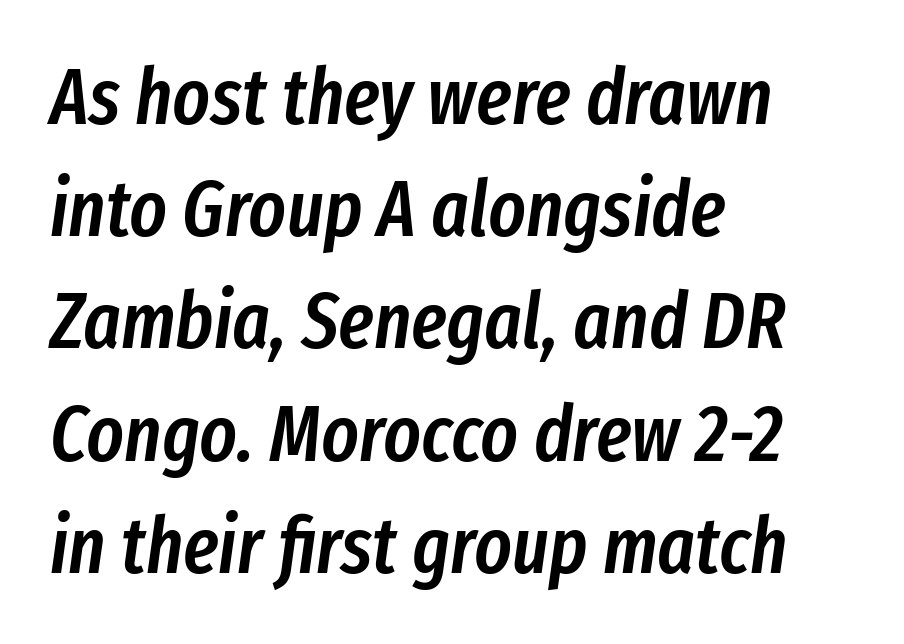
{"italic": "yes", "lean": "right", "slant_degrees": 8, "bold": "semi", "weight": "semibold", "width": "condensed", "stroke_contrast": "low", "x_height": "medium", "monospaced": "no", "underline": "no", "align": "left", "line_spacing": "normal", "line_spacing_ratio": 1.42, "letter_spacing": "normal", "letter_spacing_em": 0.0, "glyph_px": 79}
